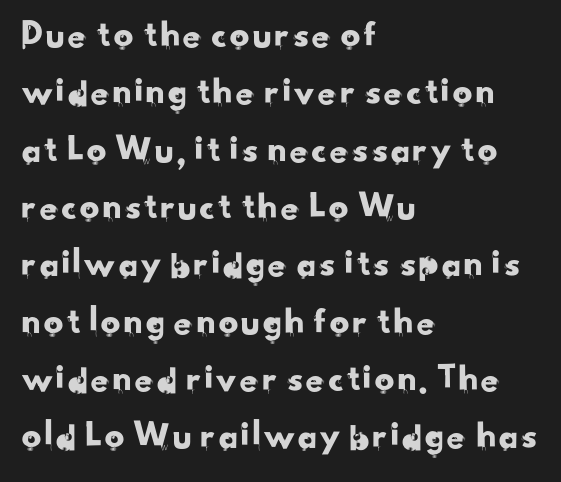
The image shows 39 px sans-serif type; set left-aligned, normal line spacing (1.47x), normal letter spacing, not underlined; low stroke contrast and a small x-height.
